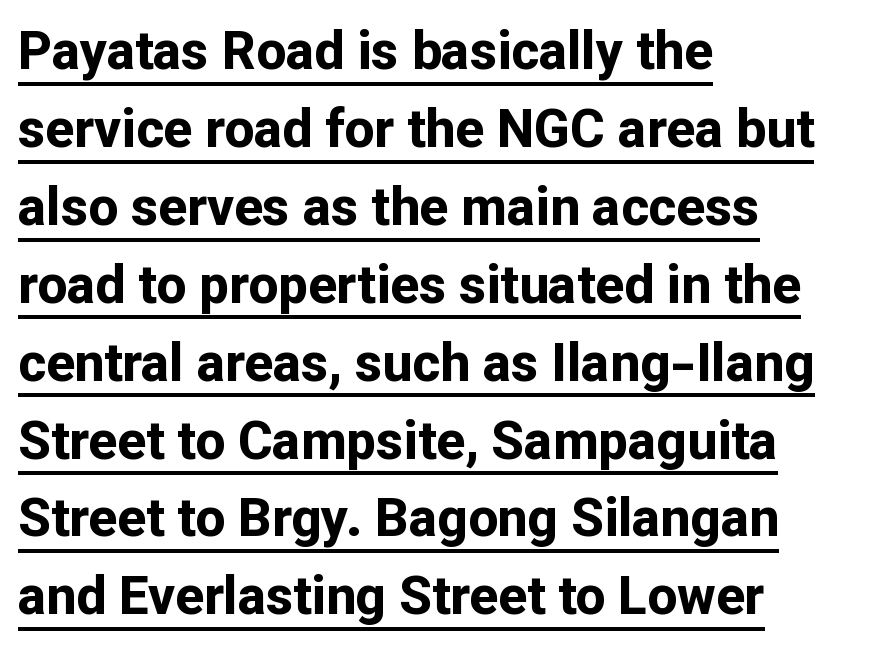
Q: Is the text bold? A: Yes.
Q: Is the text italic (slanted)? A: No, it is upright.
Q: Is the typeface a serif or a sans-serif typeface? A: Sans-serif.
Q: Is the text underlined? A: Yes.
Q: How is the paragraph aligned? A: Left-aligned.
Q: Is the spacing between letters normal or unusually wide? A: Normal.
Q: Is the spacing between lines tight, normal or loose? A: Normal.
Q: Width (condensed, normal, or wide)? A: Normal.
Q: Stroke contrast? A: Low.
Q: x-height? A: Medium.
Q: Monospaced? A: No.
